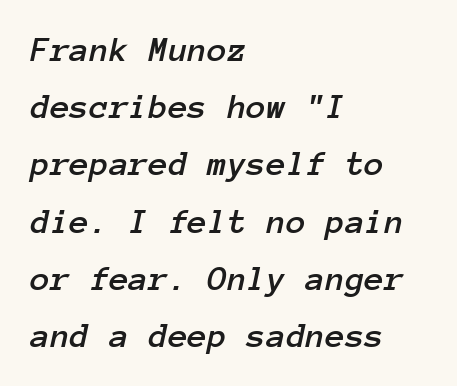
Line spacing here is normal. The lines are quadded left. Style check: oblique. No word sits above an underline.
